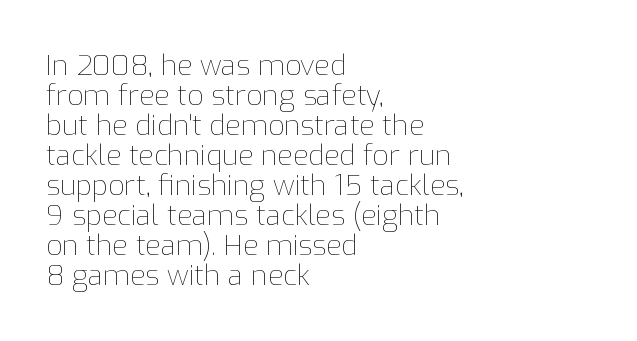
{"italic": "no", "bold": "no", "weight": "thin", "width": "normal", "stroke_contrast": "low", "x_height": "medium", "monospaced": "no", "underline": "no", "align": "left", "line_spacing": "tight", "line_spacing_ratio": 1.07, "letter_spacing": "normal", "letter_spacing_em": 0.0, "glyph_px": 28}
